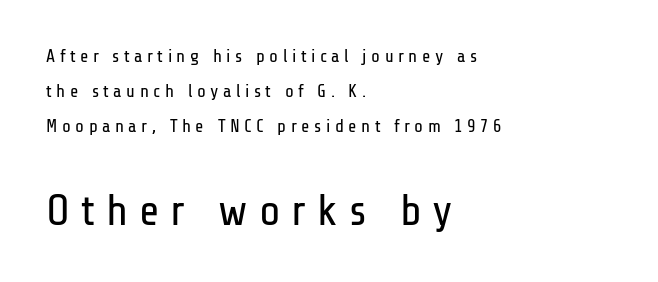
The image shows 44 px regular-weight, condensed sans-serif type, upright; set left-aligned, loose line spacing (1.94x), unusually wide letter spacing (+0.25 em), not underlined; the second (bottom) block is 2.44x larger; low stroke contrast and a medium x-height.
